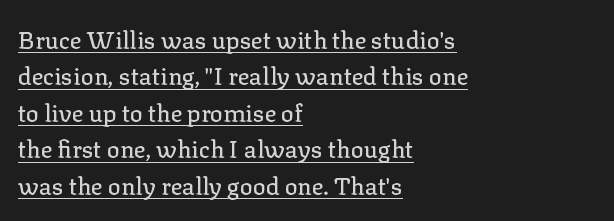
{"italic": "no", "underline": "yes", "align": "left", "line_spacing": "normal", "line_spacing_ratio": 1.52, "letter_spacing": "normal", "letter_spacing_em": 0.0, "glyph_px": 24}
